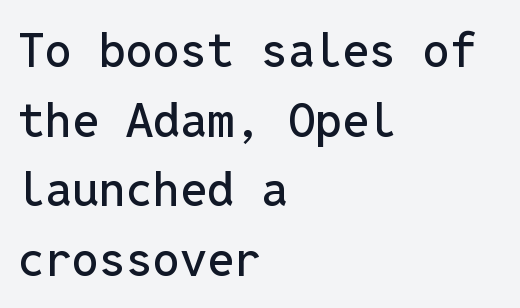
The foot of each line stays bare and open. Fixed-width glyphs throughout — classic coding-font behaviour. Unlike italic type, these characters show no tilt at all. Each line starts at the same left margin while the right side varies.
